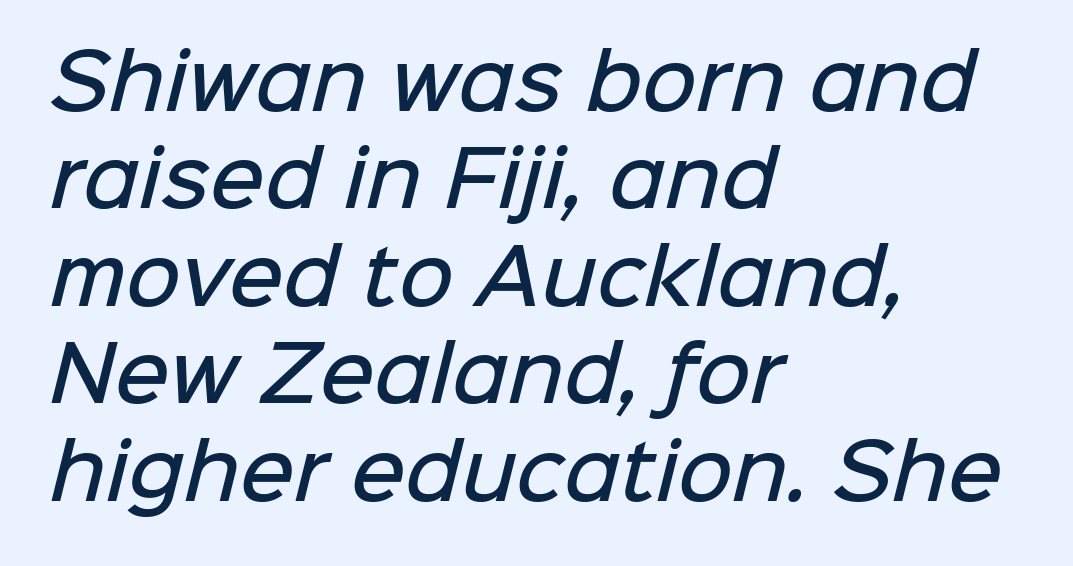
What weight is shown? A semibold, between regular and bold. Rule under the text: the space is simply empty. A typesetter would label this face a sans. In terms of leading, this rendering sits right in the middle. Tracking value appears to be zero — textbook default spacing.
